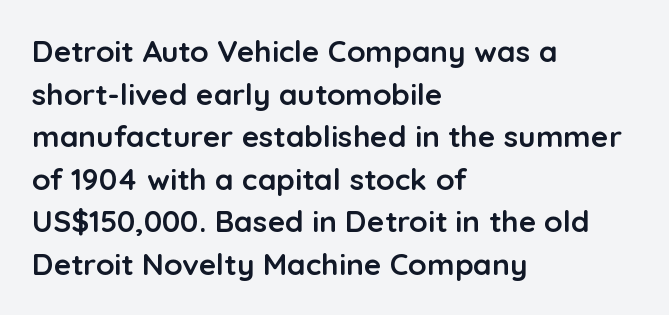
Strong, thick strokes mark this as bold type. Caption: standard tracking, unaltered. Descenders hang freely into open space. Compared with typical paragraphs, the rows here are spaced about the same. The paragraph shown leans on its left margin.
